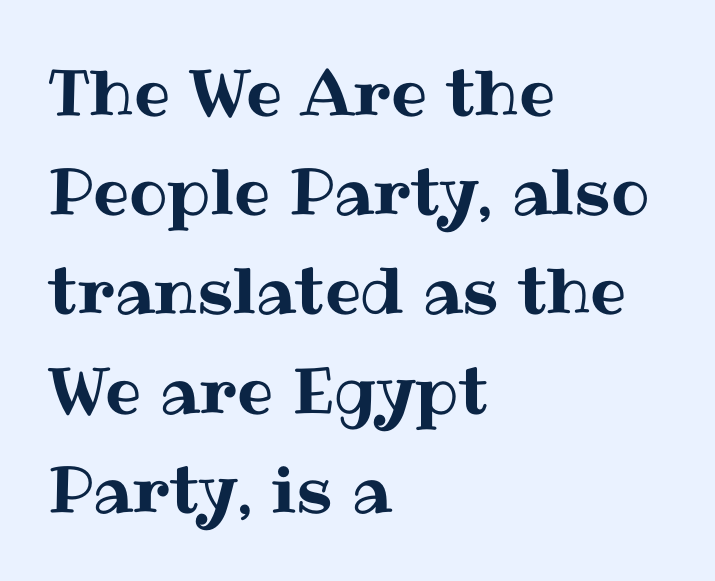
Q: Is the text italic (slanted)? A: No, it is upright.
Q: Is the text underlined? A: No.
Q: How is the paragraph aligned? A: Left-aligned.
Q: Is the spacing between letters normal or unusually wide? A: Normal.
Q: Is the spacing between lines tight, normal or loose? A: Normal.
Q: Width (condensed, normal, or wide)? A: Normal.
Q: Stroke contrast? A: Medium.
Q: x-height? A: Medium.
Q: Monospaced? A: No.
